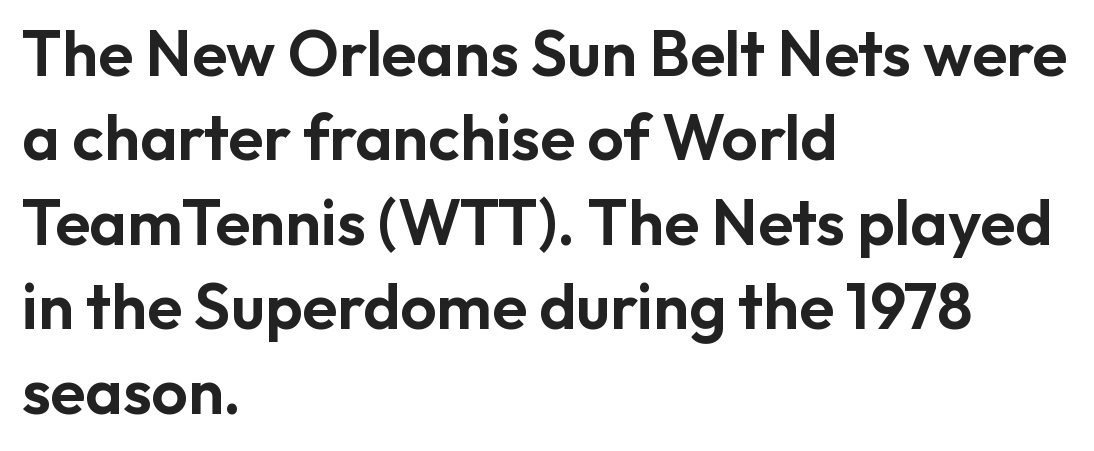
{"serif": "no", "italic": "no", "width": "normal", "stroke_contrast": "low", "x_height": "medium", "monospaced": "no", "underline": "no", "align": "left", "line_spacing": "normal", "line_spacing_ratio": 1.32, "letter_spacing": "normal", "letter_spacing_em": 0.0, "glyph_px": 64}
